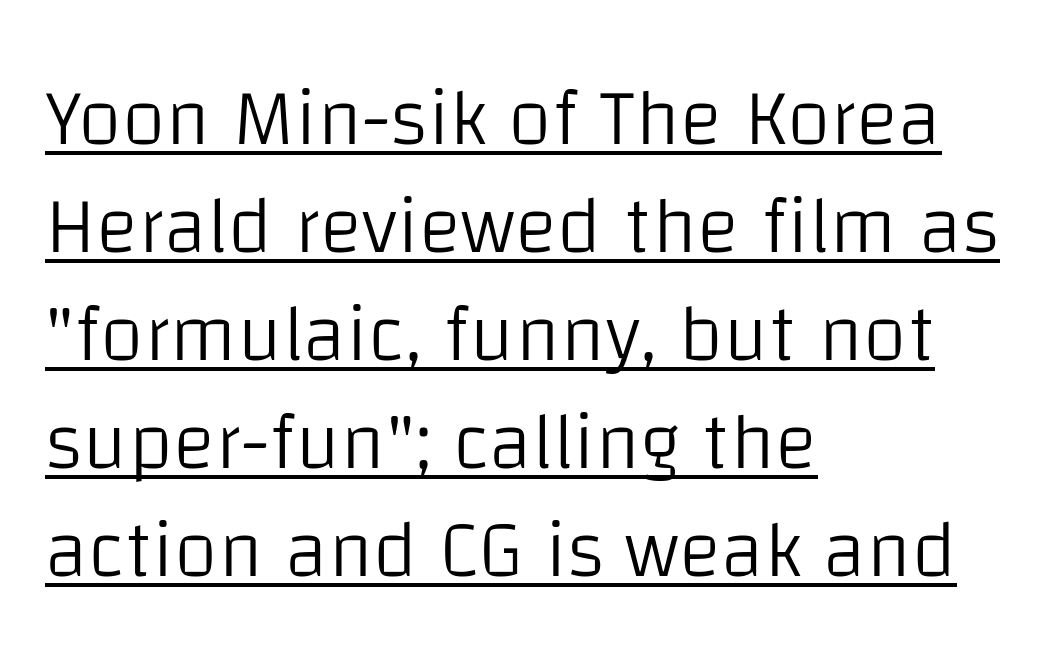
Q: Is the text bold? A: No.
Q: Is the text italic (slanted)? A: No, it is upright.
Q: Is the typeface a serif or a sans-serif typeface? A: Sans-serif.
Q: Is the text underlined? A: Yes.
Q: How is the paragraph aligned? A: Left-aligned.
Q: Is the spacing between letters normal or unusually wide? A: Normal.
Q: Is the spacing between lines tight, normal or loose? A: Normal.
Q: Width (condensed, normal, or wide)? A: Normal.
Q: Stroke contrast? A: Low.
Q: x-height? A: Large.
Q: Monospaced? A: No.
